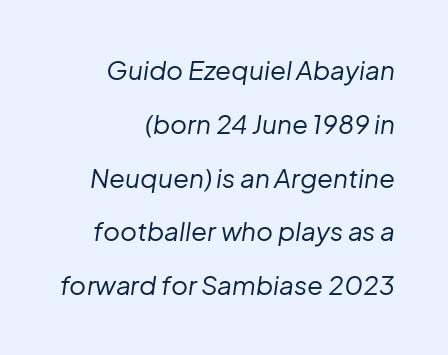
The image shows 26 px text type, italic (leaning right); set right-aligned, loose line spacing (2.07x), normal letter spacing, not underlined.
